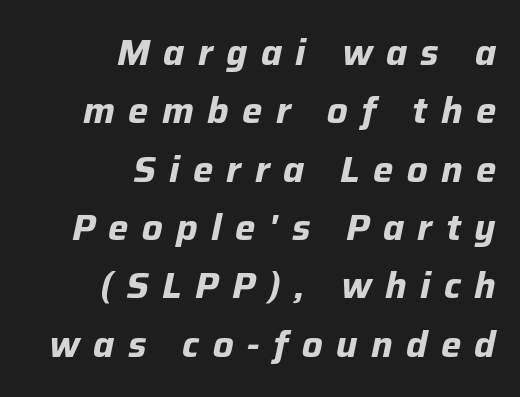
This sample uses an oblique cut, with every glyph tilted off the vertical. Someone cranked the tracking dial way up on this one. This sample has the flowing, uneven cadence of proportional lettering. Notice how thick the strokes are: this is what a full bold looks like. Casual observation: everything's shoved over to the right. The space beneath each line is pristine and unruled.
